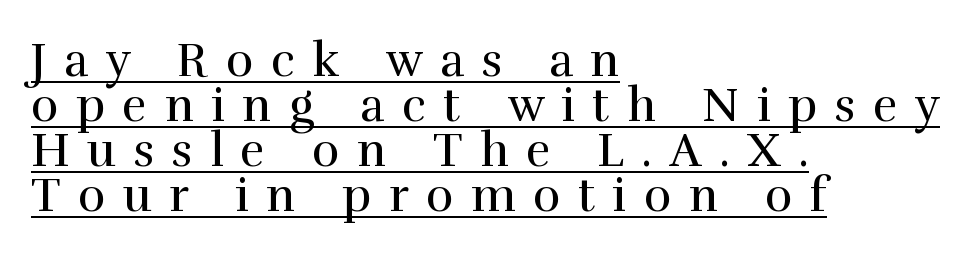
{"serif": "yes", "italic": "no", "bold": "no", "weight": "regular", "width": "normal", "x_height": "medium", "monospaced": "no", "underline": "yes", "align": "left", "line_spacing": "tight", "line_spacing_ratio": 0.96, "letter_spacing": "wide", "letter_spacing_em": 0.37, "glyph_px": 47}
